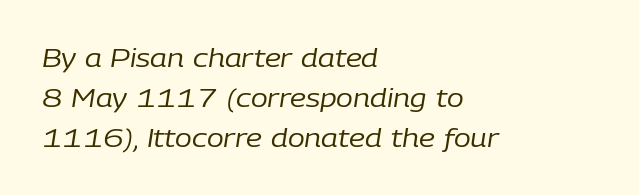
The image shows 25 px text type, italic (leaning right); set left-aligned, normal line spacing (1.6x), normal letter spacing, not underlined.
